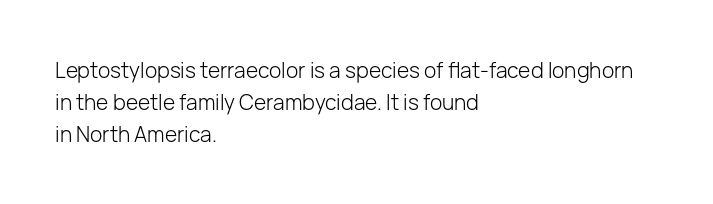
Q: Is the text bold? A: No.
Q: Is the text italic (slanted)? A: No, it is upright.
Q: Is the text underlined? A: No.
Q: How is the paragraph aligned? A: Left-aligned.
Q: Is the spacing between letters normal or unusually wide? A: Normal.
Q: Is the spacing between lines tight, normal or loose? A: Normal.
